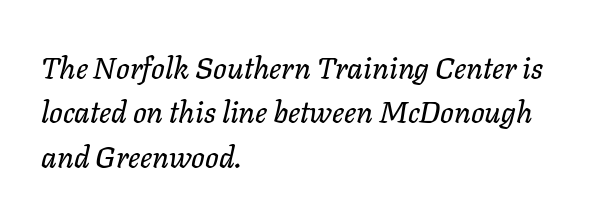
The image shows 30 px text type, italic (leaning right); set left-aligned, normal line spacing (1.48x), normal letter spacing, not underlined; low stroke contrast and a medium x-height.
